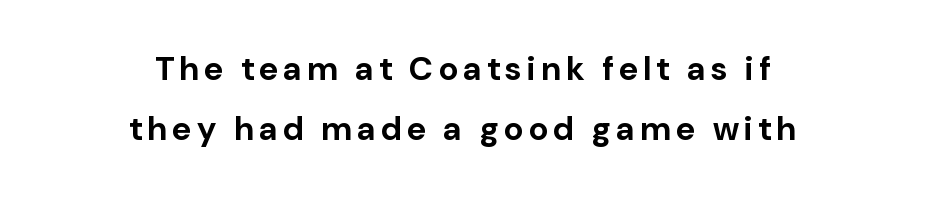
{"serif": "no", "italic": "no", "bold": "yes", "weight": "bold", "width": "normal", "stroke_contrast": "low", "x_height": "medium", "monospaced": "no", "underline": "no", "align": "center", "line_spacing_ratio": 1.82, "glyph_px": 33}
